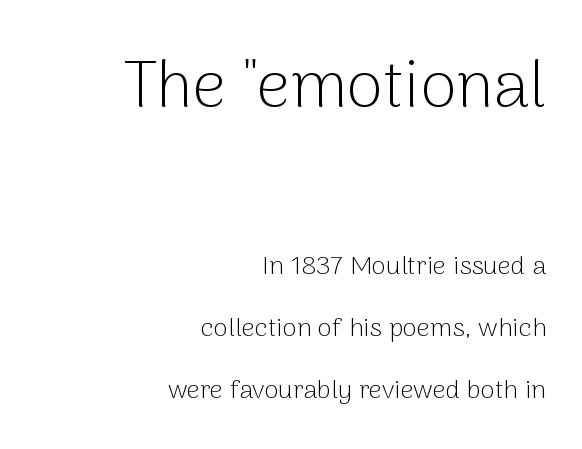
{"serif": "no", "italic": "no", "bold": "no", "weight": "light", "width": "normal", "stroke_contrast": "low", "x_height": "medium", "monospaced": "no", "underline": "no", "align": "right", "line_spacing": "loose", "line_spacing_ratio": 2.38, "letter_spacing": "normal", "letter_spacing_em": 0.0, "larger_block": "first", "size_ratio": 2.54, "glyph_px": 66}
